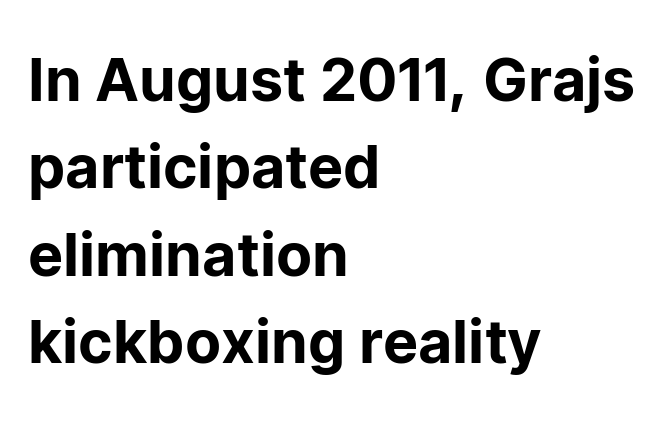
Q: Is the text italic (slanted)? A: No, it is upright.
Q: Is the typeface a serif or a sans-serif typeface? A: Sans-serif.
Q: Is the text underlined? A: No.
Q: How is the paragraph aligned? A: Left-aligned.
Q: Is the spacing between letters normal or unusually wide? A: Normal.
Q: Is the spacing between lines tight, normal or loose? A: Normal.
Q: Width (condensed, normal, or wide)? A: Normal.
Q: Stroke contrast? A: Low.
Q: x-height? A: Medium.
Q: Monospaced? A: No.
